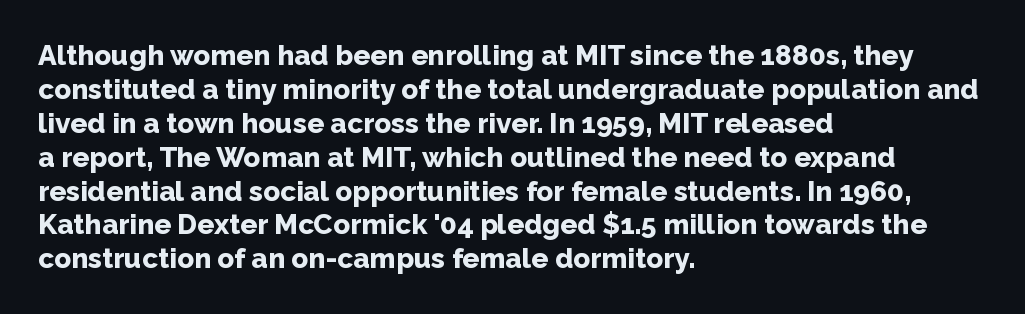
The image shows 28 px bold sans-serif type, upright; set left-aligned, line spacing 1.21x, normal letter spacing, not underlined; low stroke contrast and a medium x-height.
